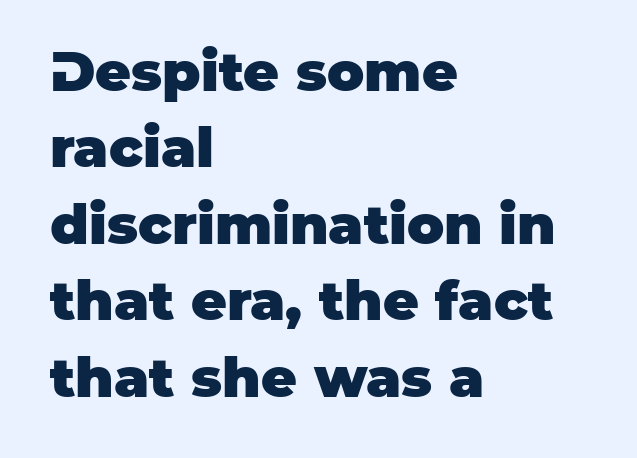
Interline gaps are of average width in this sample. Weight: bold. Spacing between characters is what you'd get straight out of the box. Is the block centered? No — it sits flush against the left margin. A roman cut, with each character standing at attention. The foot of each line stays bare and open.
